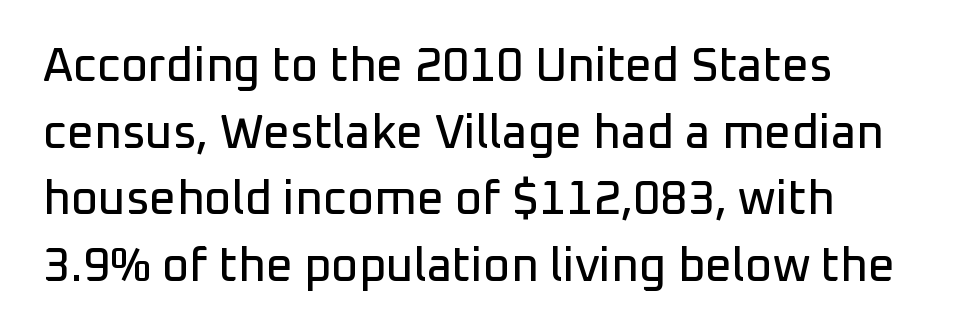
Q: Is the text italic (slanted)? A: No, it is upright.
Q: Is the typeface a serif or a sans-serif typeface? A: Sans-serif.
Q: Is the text underlined? A: No.
Q: How is the paragraph aligned? A: Left-aligned.
Q: Is the spacing between letters normal or unusually wide? A: Normal.
Q: Is the spacing between lines tight, normal or loose? A: Normal.
Q: Width (condensed, normal, or wide)? A: Normal.
Q: Stroke contrast? A: Low.
Q: x-height? A: Medium.
Q: Monospaced? A: No.
